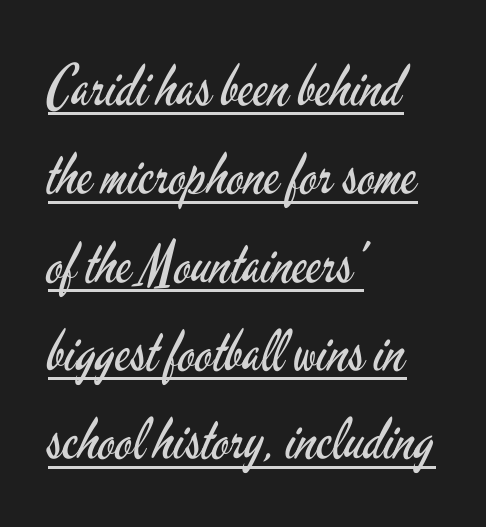
Q: Is the text bold? A: No.
Q: Is the text italic (slanted)? A: Yes.
Q: Is the typeface a serif or a sans-serif typeface? A: Sans-serif.
Q: Is the text underlined? A: Yes.
Q: How is the paragraph aligned? A: Left-aligned.
Q: Is the spacing between letters normal or unusually wide? A: Normal.
Q: Is the spacing between lines tight, normal or loose? A: Normal.
Q: Width (condensed, normal, or wide)? A: Condensed.
Q: Stroke contrast? A: Low.
Q: x-height? A: Small.
Q: Monospaced? A: No.
